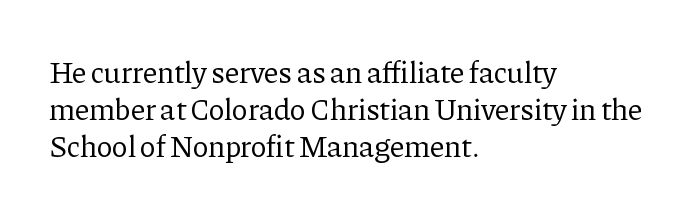
The image shows 30 px regular-weight serif type, upright; set left-aligned, line spacing 1.23x, normal letter spacing, not underlined; low stroke contrast and a medium x-height.
